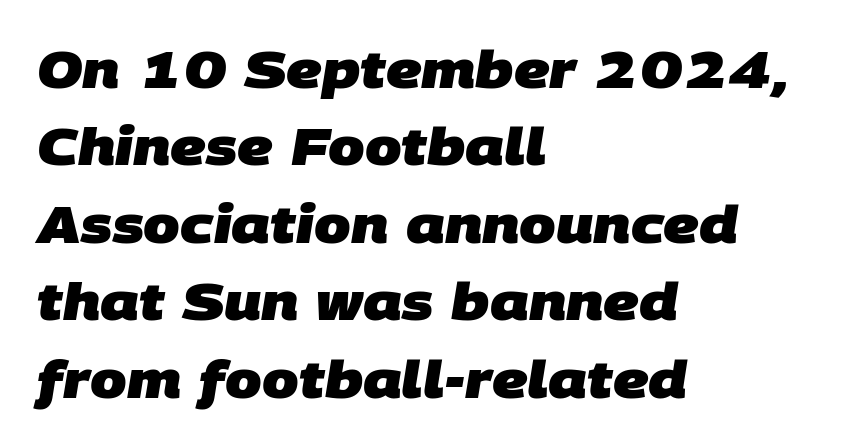
The image shows 52 px heavy sans-serif type; set left-aligned, normal line spacing (1.49x), normal letter spacing, not underlined; low stroke contrast and a large x-height.
